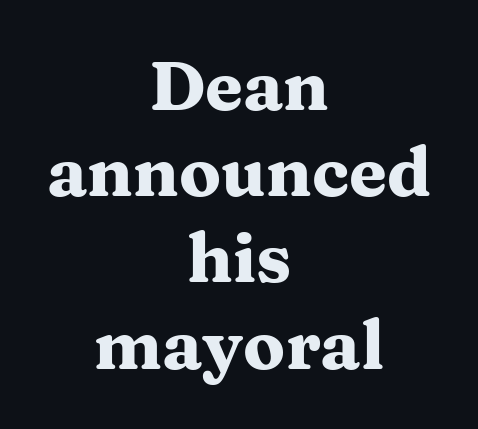
The image shows 69 px heavy, wide serif type, upright; set centered, normal line spacing (1.25x), normal letter spacing, not underlined; medium stroke contrast and a medium x-height.
